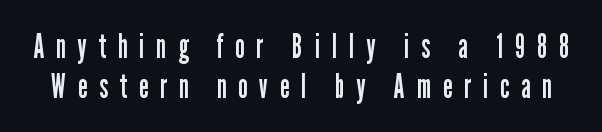
{"serif": "no", "italic": "no", "bold": "no", "weight": "regular", "width": "condensed", "stroke_contrast": "low", "x_height": "medium", "monospaced": "no", "underline": "no", "line_spacing_ratio": 1.19, "letter_spacing": "wide", "letter_spacing_em": 0.36, "glyph_px": 34}
